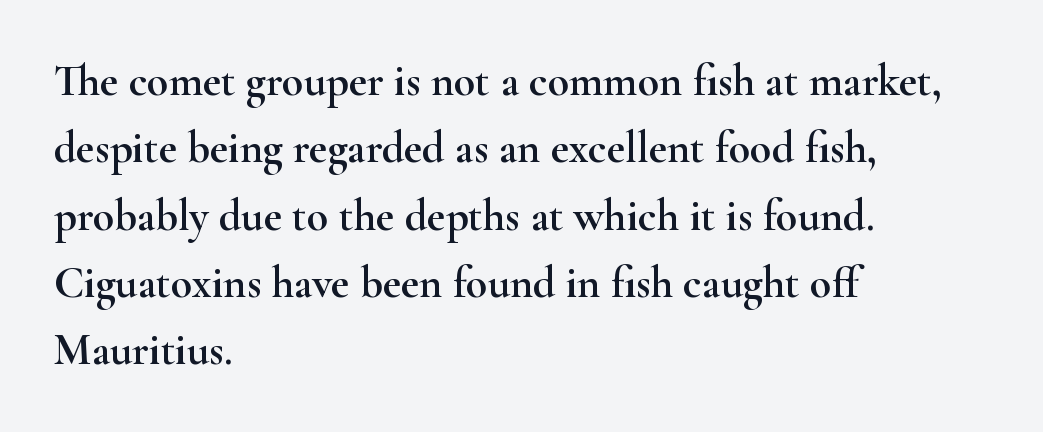
Q: Is the text italic (slanted)? A: No, it is upright.
Q: Is the typeface a serif or a sans-serif typeface? A: Serif.
Q: Is the text underlined? A: No.
Q: How is the paragraph aligned? A: Left-aligned.
Q: Is the spacing between letters normal or unusually wide? A: Normal.
Q: Is the spacing between lines tight, normal or loose? A: Normal.
Q: Width (condensed, normal, or wide)? A: Wide.
Q: Stroke contrast? A: High.
Q: x-height? A: Small.
Q: Monospaced? A: No.
